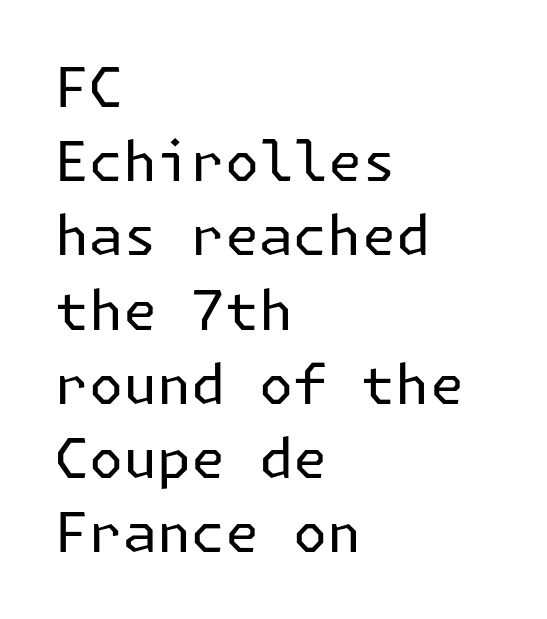
Q: Is the text bold? A: No.
Q: Is the text italic (slanted)? A: No, it is upright.
Q: Is the typeface a serif or a sans-serif typeface? A: Sans-serif.
Q: Is the text underlined? A: No.
Q: How is the paragraph aligned? A: Left-aligned.
Q: Is the spacing between letters normal or unusually wide? A: Normal.
Q: Is the spacing between lines tight, normal or loose? A: Normal.
Q: Width (condensed, normal, or wide)? A: Normal.
Q: Stroke contrast? A: Low.
Q: x-height? A: Medium.
